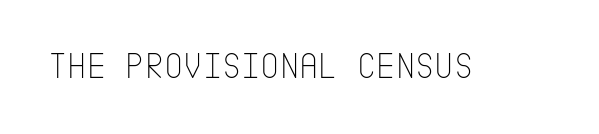
Each word holds together tightly as a unit, with standard inter-letter gaps. Type without underlining. Stems and bowls with no extra thickness — not bold. Regarding serifs, this sample does without them.
